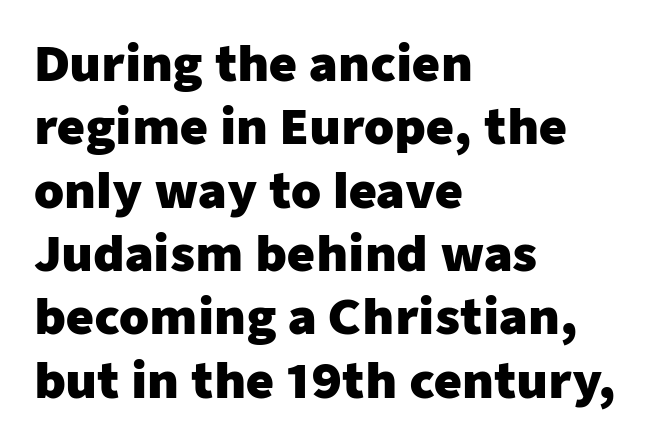
Between one letter and the next there's only the usual sliver of space. The ragged edge is on the right, which tells us the setting is flush left. Is this a fixed-width face? No — the glyphs have proportional, varying widths. Baseline-to-baseline distance is the conventional proportion of letter height. Honestly, there is no underline to notice here at all. Heft: maximum for text — a bold.
